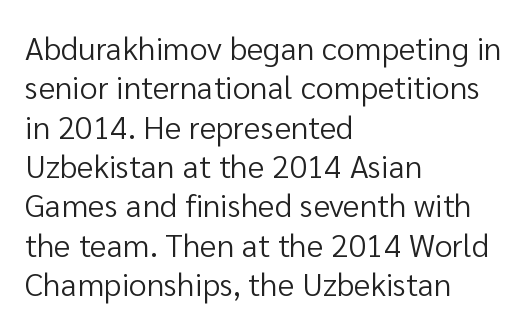
Q: Is the text bold? A: No.
Q: Is the text italic (slanted)? A: No, it is upright.
Q: Is the typeface a serif or a sans-serif typeface? A: Sans-serif.
Q: Is the text underlined? A: No.
Q: How is the paragraph aligned? A: Left-aligned.
Q: Is the spacing between letters normal or unusually wide? A: Normal.
Q: Width (condensed, normal, or wide)? A: Normal.
Q: Stroke contrast? A: Low.
Q: x-height? A: Medium.
Q: Monospaced? A: No.
